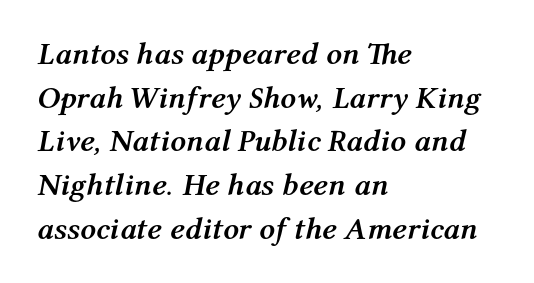
The image shows 31 px semibold type, italic (leaning right); set left-aligned, normal line spacing (1.41x), normal letter spacing, not underlined; medium stroke contrast and a medium x-height.
